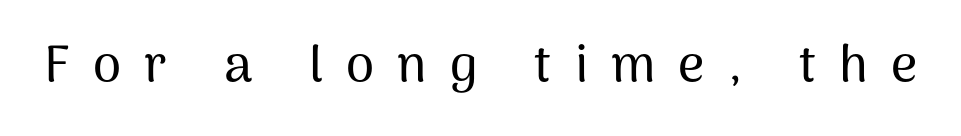
{"serif": "no", "italic": "no", "width": "normal", "stroke_contrast": "medium", "x_height": "medium", "monospaced": "no", "underline": "no", "letter_spacing": "wide", "letter_spacing_em": 0.45, "glyph_px": 51}
